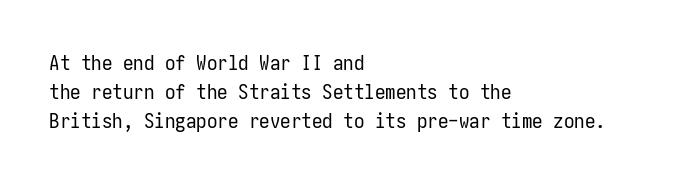
The image shows 21 px text type, upright; set left-aligned, normal line spacing (1.38x), normal letter spacing, not underlined.
